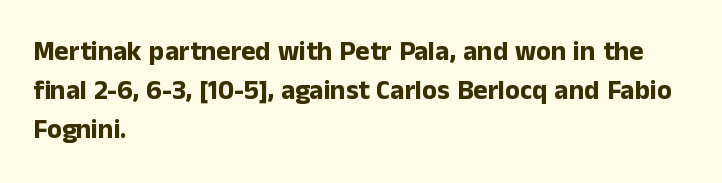
Line starts are locked; line ends wander. On the weight axis this lands at bold, roughly 700. Italic: no, the glyphs are upright roman. Glance below the letters and you will spot only blank space.
